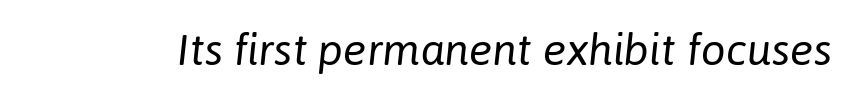
{"italic": "yes", "lean": "right", "slant_degrees": 6, "bold": "no", "weight": "regular", "width": "normal", "stroke_contrast": "low", "x_height": "medium", "monospaced": "no", "underline": "no", "letter_spacing": "normal", "letter_spacing_em": 0.0, "glyph_px": 44}
